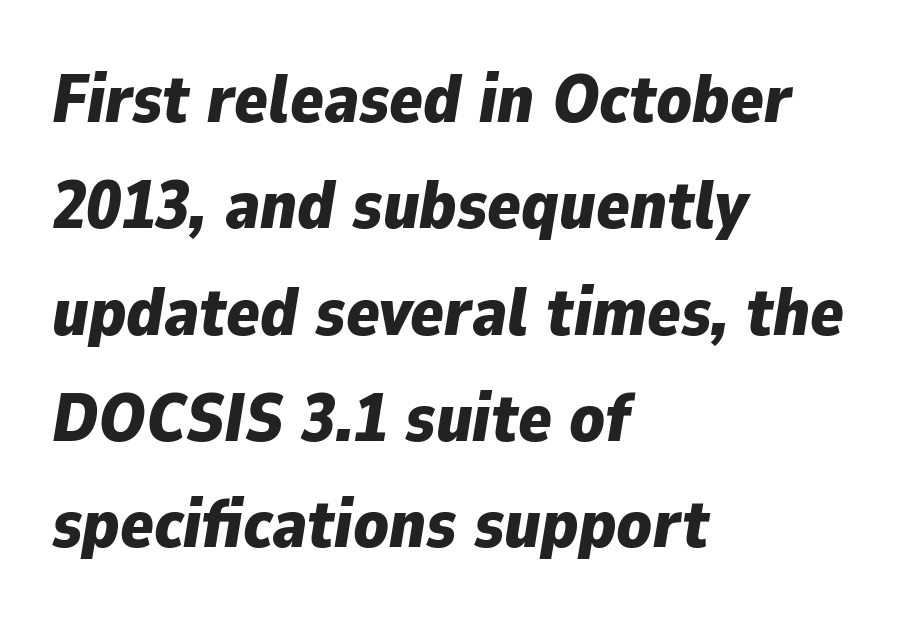
{"italic": "yes", "lean": "right", "slant_degrees": 9, "bold": "yes", "weight": "bold", "width": "normal", "stroke_contrast": "low", "x_height": "medium", "monospaced": "no", "underline": "no", "align": "left", "line_spacing": "normal", "line_spacing_ratio": 1.54, "letter_spacing": "normal", "letter_spacing_em": 0.0, "glyph_px": 69}
